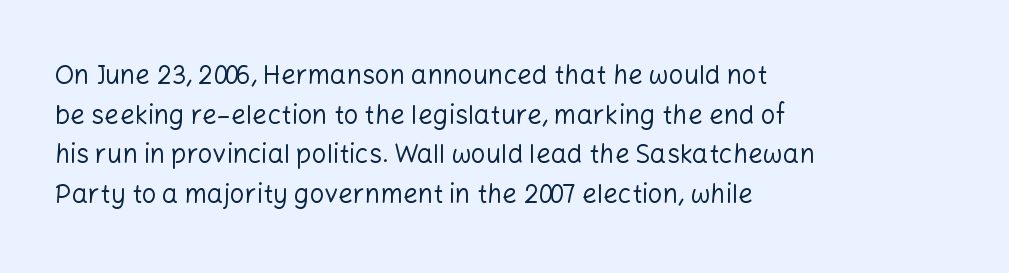
Q: Is the text bold? A: No.
Q: Is the text italic (slanted)? A: No, it is upright.
Q: Is the text underlined? A: No.
Q: How is the paragraph aligned? A: Left-aligned.
Q: Is the spacing between letters normal or unusually wide? A: Normal.
Q: Is the spacing between lines tight, normal or loose? A: Normal.
